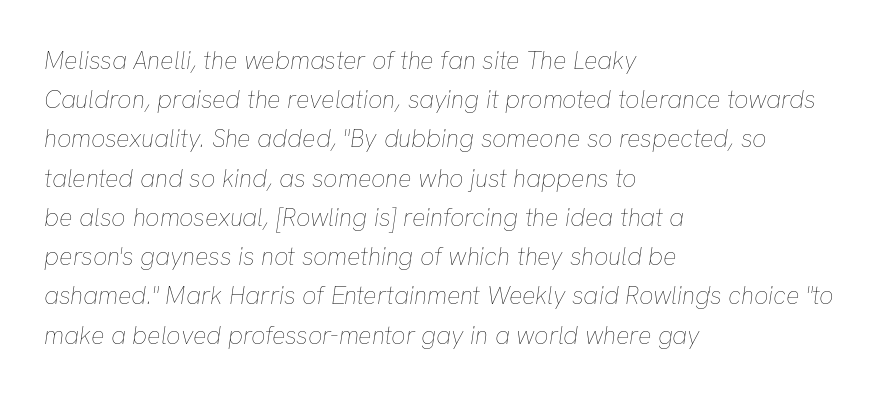
{"italic": "yes", "lean": "right", "slant_degrees": 8, "bold": "no", "underline": "no", "align": "left", "line_spacing": "normal", "line_spacing_ratio": 1.57, "letter_spacing": "normal", "letter_spacing_em": 0.0, "glyph_px": 25}
